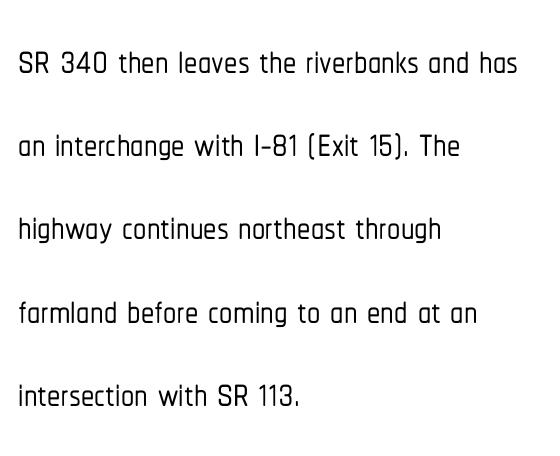
The text was rendered using a sans face with plain stroke endings. Reading down the column, the eye jumps a familiar distance to each next line. One-word summary of the alignment: left. Think of a printed novel: that variable character pitch is what you see here. Check the space under the baseline: it is left empty. The type is set solid horizontally, with unmodified tracking.
